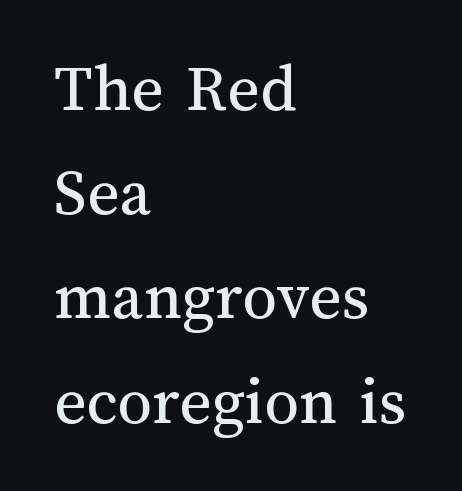
Q: Is the text bold? A: No.
Q: Is the text italic (slanted)? A: No, it is upright.
Q: Is the text underlined? A: No.
Q: How is the paragraph aligned? A: Left-aligned.
Q: Is the spacing between letters normal or unusually wide? A: Normal.
Q: Is the spacing between lines tight, normal or loose? A: Normal.
Q: Width (condensed, normal, or wide)? A: Normal.
Q: Stroke contrast? A: Medium.
Q: x-height? A: Medium.
Q: Monospaced? A: No.
